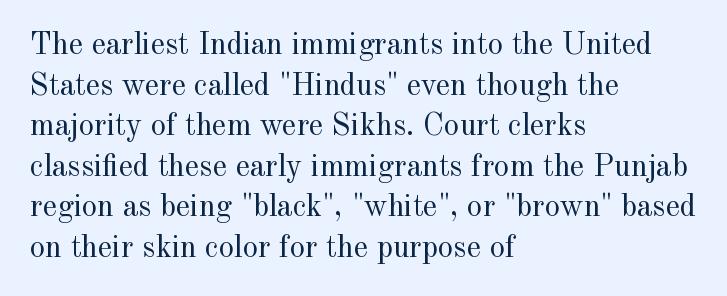
Vertical spacing — default. Glance below the letters and you will spot only blank space. Looks like regular typesetting: each glyph gets only the width it needs. Bold? No — there's no thickening of the strokes.
